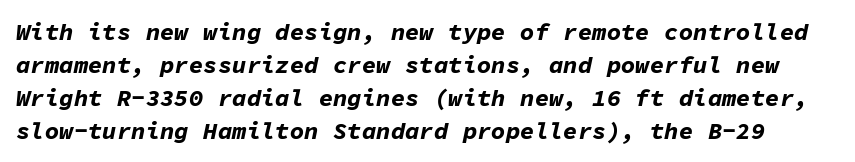
The image shows 24 px bold type, italic (leaning right); set normal line spacing (1.37x), normal letter spacing, not underlined.
